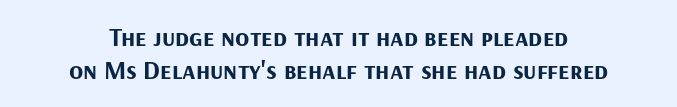
The image shows 26 px bold type, upright; set centered, normal line spacing (1.27x), normal letter spacing, not underlined.
